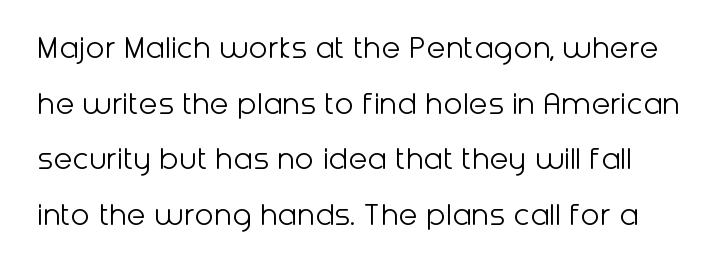
The image shows 35 px light sans-serif type, upright; set normal line spacing (1.59x), normal letter spacing, not underlined; low stroke contrast and a medium x-height.
